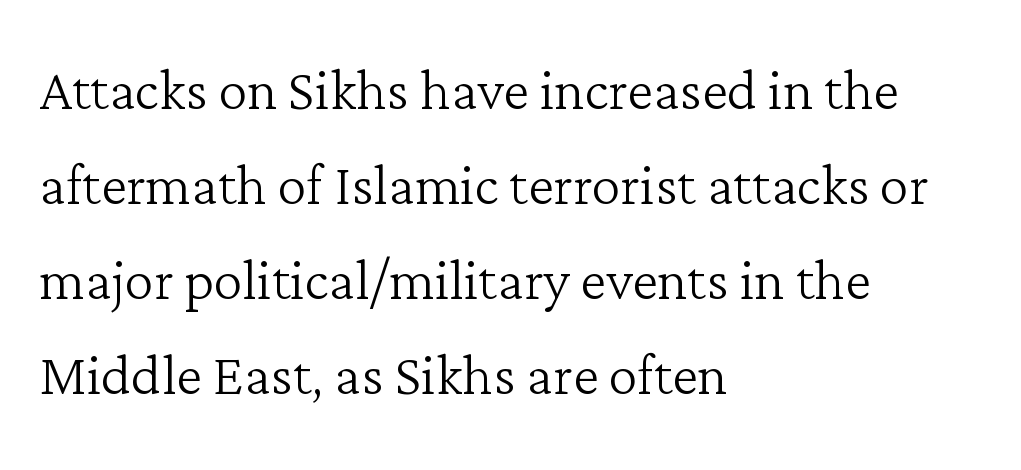
Q: Is the text bold? A: No.
Q: Is the text italic (slanted)? A: No, it is upright.
Q: Is the typeface a serif or a sans-serif typeface? A: Serif.
Q: Is the text underlined? A: No.
Q: How is the paragraph aligned? A: Left-aligned.
Q: Is the spacing between letters normal or unusually wide? A: Normal.
Q: Is the spacing between lines tight, normal or loose? A: Normal.
Q: Width (condensed, normal, or wide)? A: Normal.
Q: Stroke contrast? A: Low.
Q: x-height? A: Medium.
Q: Monospaced? A: No.
